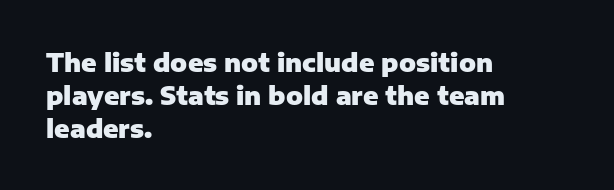
A full-strength bold gives these letters their thick strokes. The gaps between neighbouring characters are ordinary and unremarkable. The lines sit at an ordinary, default distance from one another. Descender tails drop into unmarked territory.
